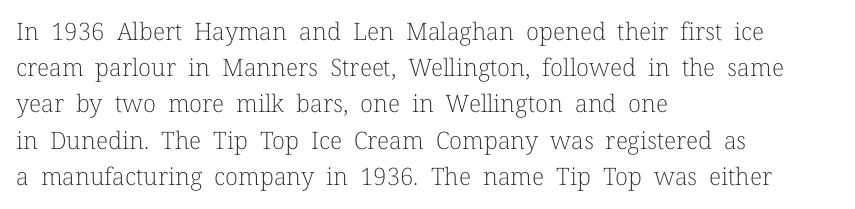
Default kerning and tracking; the words read as compact shapes. Tall strokes in this sample are plumb rather than angled. This rendering uses left alignment, leaving the right contour irregular. Students, observe: this is what conventionally led text looks like. Each stroke keeps to a modest, everyday thickness or less. Honestly, there is no underline to notice here at all.
